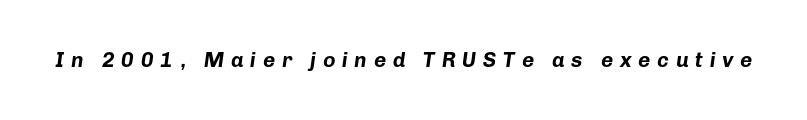
{"italic": "yes", "lean": "right", "slant_degrees": 8, "bold": "yes", "underline": "no", "letter_spacing": "wide", "letter_spacing_em": 0.32, "glyph_px": 21}
